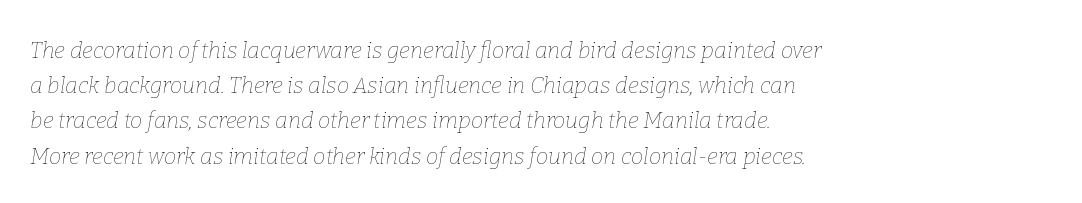
The gaps between neighbouring characters are ordinary and unremarkable. Posture: slanted. The rendering anchors every line to the left-hand side. The letters look calm and open, with moderate or lighter stems. Beneath every word, the page is bare.
